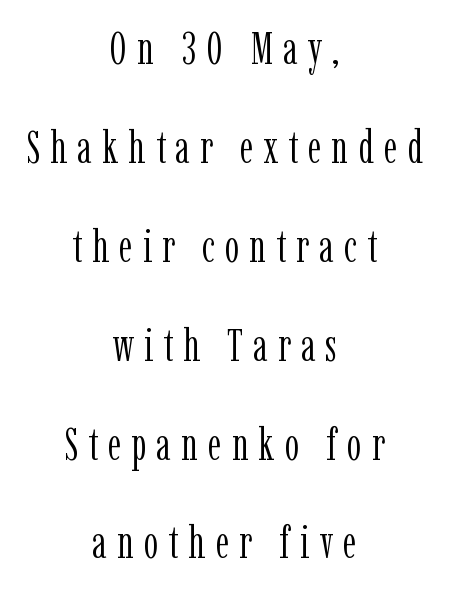
{"serif": "yes", "italic": "no", "bold": "no", "weight": "light", "width": "condensed", "stroke_contrast": "low", "x_height": "medium", "monospaced": "no", "underline": "no", "align": "center", "line_spacing": "loose", "line_spacing_ratio": 2.15, "letter_spacing": "wide", "letter_spacing_em": 0.22, "glyph_px": 46}
